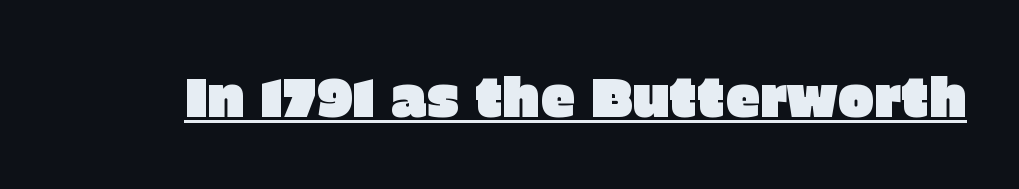
{"serif": "no", "italic": "no", "width": "normal", "stroke_contrast": "low", "x_height": "large", "monospaced": "no", "underline": "yes", "letter_spacing": "normal", "letter_spacing_em": 0.0, "glyph_px": 55}
